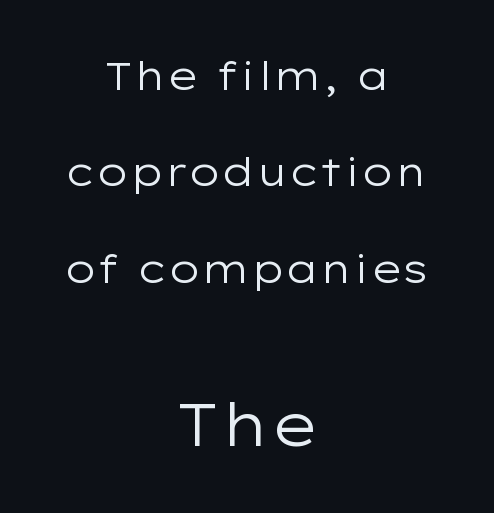
Spacing verdict: proportional, widths tailored to each character. The gap between lines stays unmarked. The face used here is rendered with its standard letterfit. Ordinary non-slanted type is in use.
